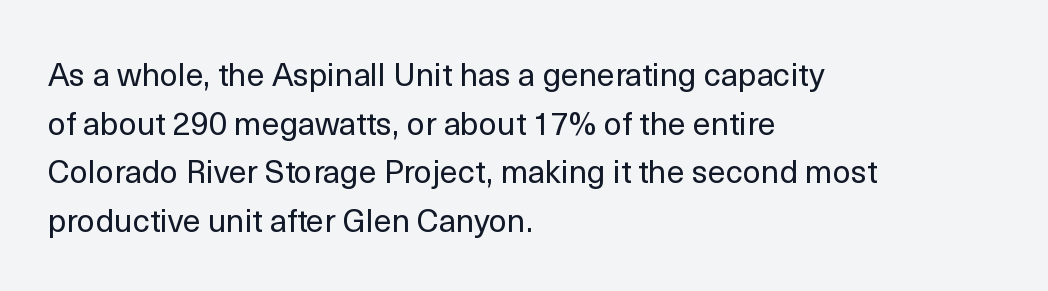
Q: Is the text bold? A: No.
Q: Is the text italic (slanted)? A: No, it is upright.
Q: Is the typeface a serif or a sans-serif typeface? A: Sans-serif.
Q: Is the text underlined? A: No.
Q: How is the paragraph aligned? A: Left-aligned.
Q: Is the spacing between letters normal or unusually wide? A: Normal.
Q: Is the spacing between lines tight, normal or loose? A: Normal.
Q: Width (condensed, normal, or wide)? A: Normal.
Q: x-height? A: Medium.
Q: Monospaced? A: No.
